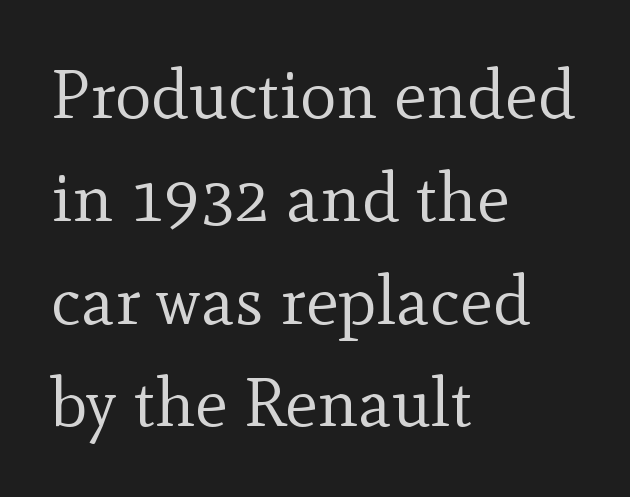
The image shows 69 px regular-weight serif type, upright; set left-aligned, normal line spacing (1.49x), normal letter spacing, not underlined; a small x-height.
